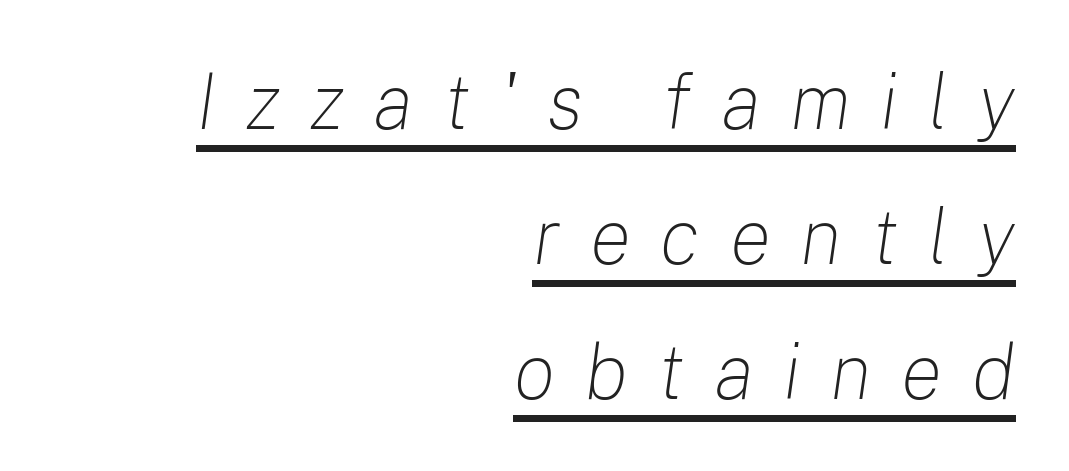
You can see a thin bar hugging the bottom of the glyphs. Is this a fixed-width face? No — the glyphs have proportional, varying widths. Weight class: somewhere from thin through regular. Which margin do the lines hug? The right one — the left edge is uneven. Notice how the stems are inclined rather than vertical — that's the hallmark of italics.
